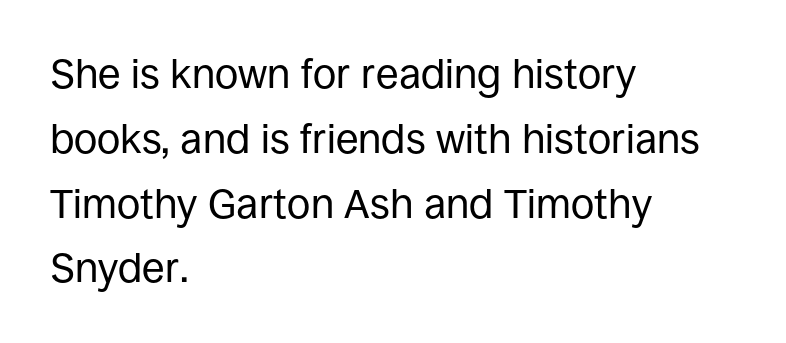
The image shows 41 px regular-weight sans-serif type, upright; set left-aligned, normal line spacing (1.58x), normal letter spacing, not underlined; low stroke contrast and a large x-height.
